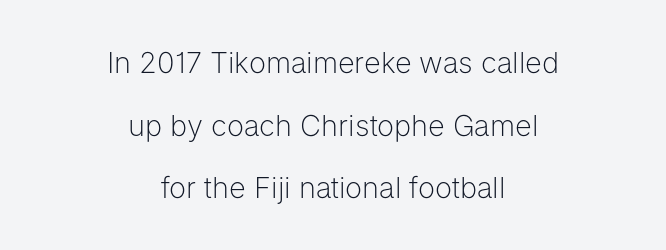
Q: Is the text bold? A: No.
Q: Is the text italic (slanted)? A: No, it is upright.
Q: Is the typeface a serif or a sans-serif typeface? A: Sans-serif.
Q: Is the text underlined? A: No.
Q: How is the paragraph aligned? A: Centered.
Q: Is the spacing between letters normal or unusually wide? A: Normal.
Q: Is the spacing between lines tight, normal or loose? A: Loose.
Q: Width (condensed, normal, or wide)? A: Normal.
Q: Stroke contrast? A: Low.
Q: x-height? A: Medium.
Q: Monospaced? A: No.
